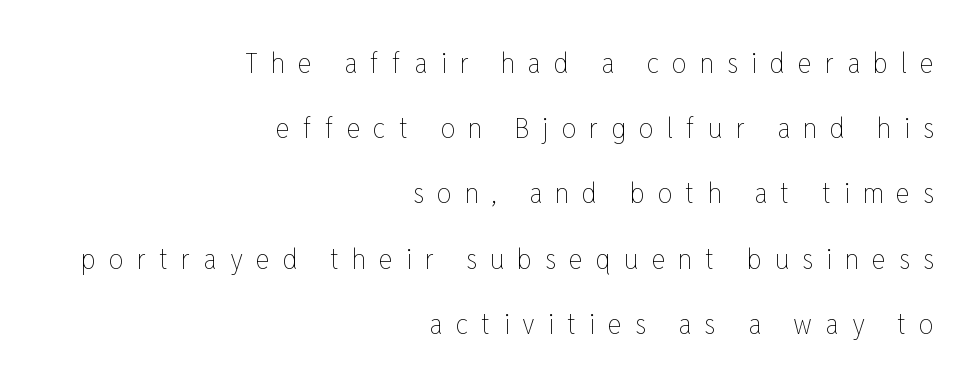
Q: Is the text bold? A: No.
Q: Is the text italic (slanted)? A: No, it is upright.
Q: Is the text underlined? A: No.
Q: How is the paragraph aligned? A: Right-aligned.
Q: Is the spacing between letters normal or unusually wide? A: Unusually wide.
Q: Is the spacing between lines tight, normal or loose? A: Loose.
Q: Width (condensed, normal, or wide)? A: Condensed.
Q: Stroke contrast? A: Low.
Q: x-height? A: Medium.
Q: Monospaced? A: No.
